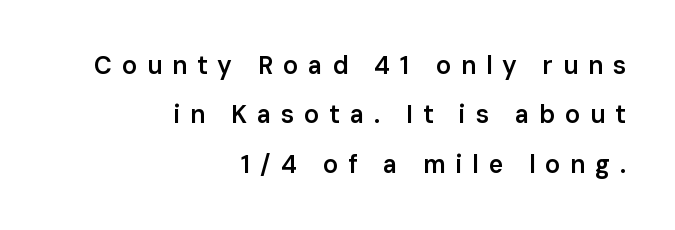
{"italic": "no", "bold": "semi", "underline": "no", "align": "right", "line_spacing": "loose", "line_spacing_ratio": 1.98, "letter_spacing": "wide", "letter_spacing_em": 0.39, "glyph_px": 25}
